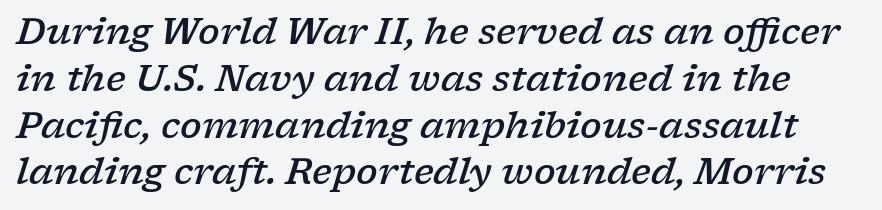
Q: Is the text bold? A: Semi-bold.
Q: Is the text italic (slanted)? A: Yes, it leans right by about 17 degrees.
Q: Is the typeface a serif or a sans-serif typeface? A: Serif.
Q: Is the text underlined? A: No.
Q: Is the spacing between letters normal or unusually wide? A: Normal.
Q: Is the spacing between lines tight, normal or loose? A: Normal.
Q: Width (condensed, normal, or wide)? A: Wide.
Q: Stroke contrast? A: Low.
Q: x-height? A: Medium.
Q: Monospaced? A: No.
